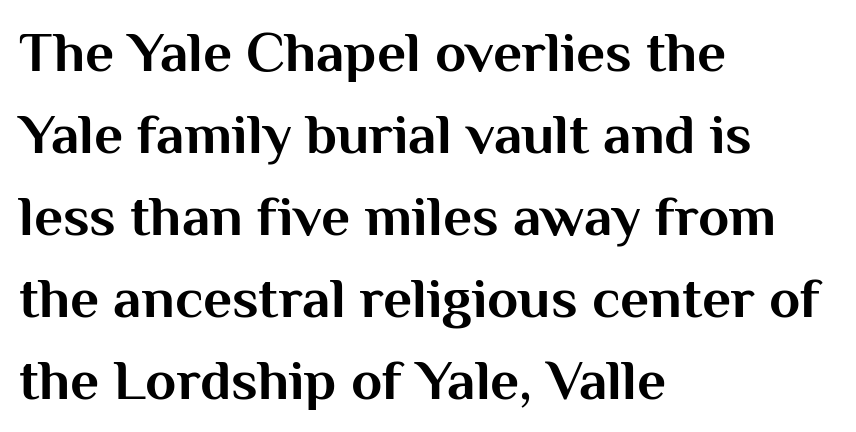
The image shows 57 px bold sans-serif type, upright; set left-aligned, normal line spacing (1.44x), normal letter spacing, not underlined; medium stroke contrast and a medium x-height.
